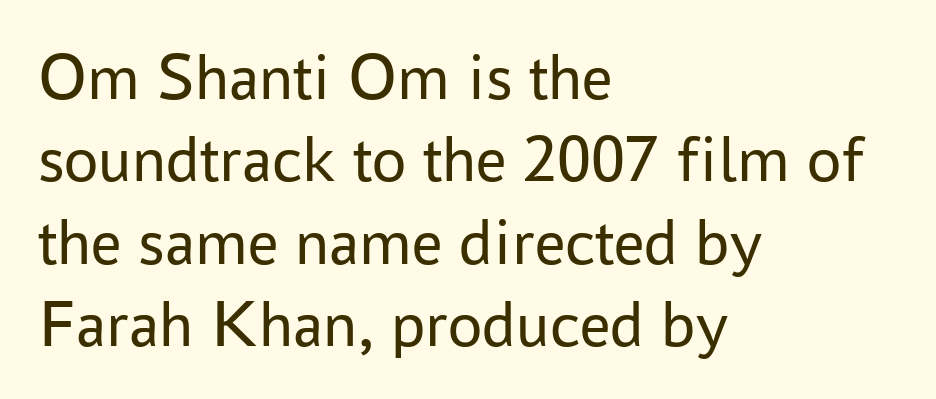
The image shows 68 px regular-weight sans-serif type, upright; set left-aligned, line spacing 1.21x, normal letter spacing, not underlined; low stroke contrast and a medium x-height.
